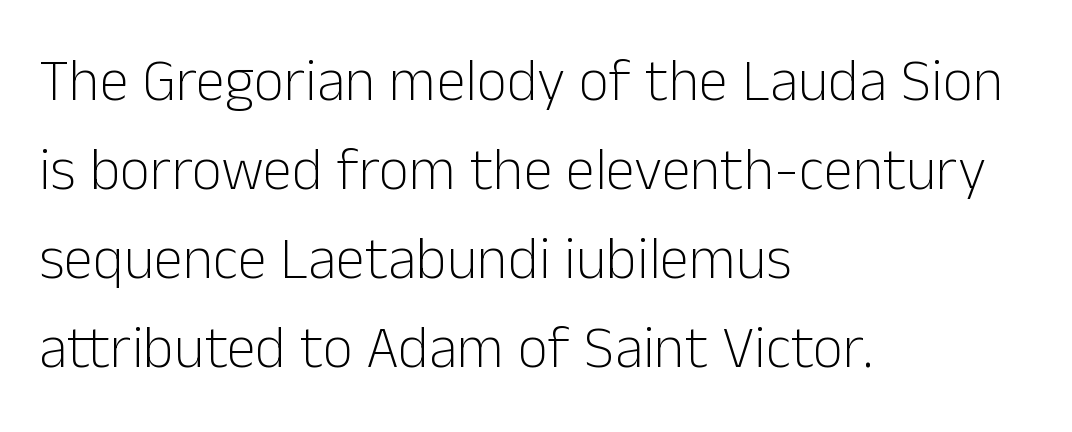
Posture: straight, roman, zero tilt. Just letters on the line, the space beneath them empty. Does extra space separate the letters? No, they use regular spacing. This sample is left-justified, so line endings fall wherever the words run out. Vertical stems look standard width or narrower in stroke.
